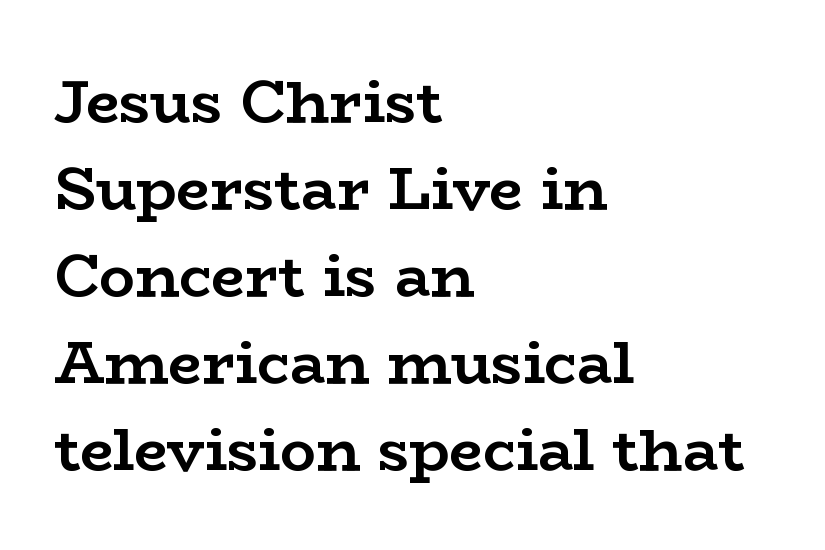
The strokes are fattened all the way to bold. In terms of letterform style, serifs are clearly present. Alignment: flush left. Rendered with straight, roman letterforms.
